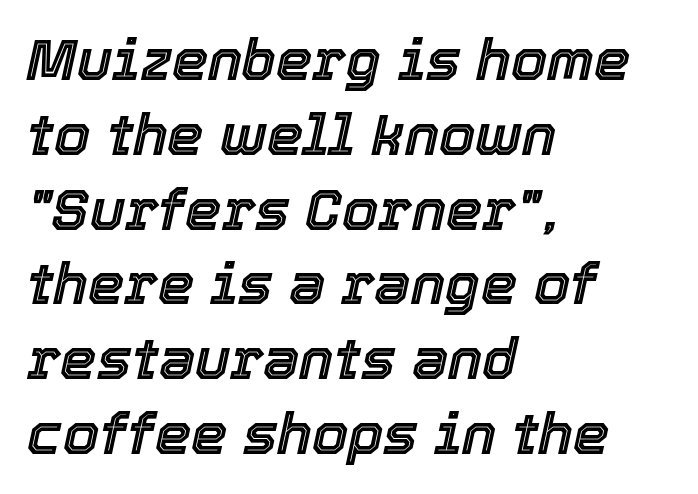
The image shows 58 px text type, italic (leaning right); set left-aligned, normal line spacing (1.29x), normal letter spacing, not underlined; a medium x-height.
